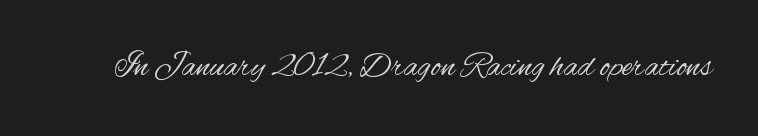
Q: Is the text bold? A: No.
Q: Is the text italic (slanted)? A: Yes.
Q: Is the typeface a serif or a sans-serif typeface? A: Sans-serif.
Q: Is the text underlined? A: No.
Q: Is the spacing between letters normal or unusually wide? A: Normal.
Q: Width (condensed, normal, or wide)? A: Condensed.
Q: Stroke contrast? A: Medium.
Q: x-height? A: Small.
Q: Monospaced? A: No.
